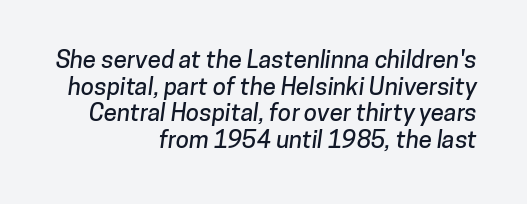
The image shows 24 px text type; set right-aligned, tight line spacing (1.11x), normal letter spacing, not underlined.
